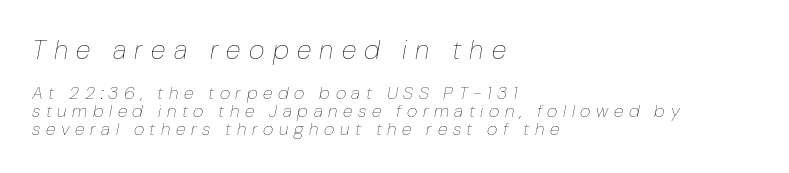
Layout note: lines flush left. Typesetter's note — upper block bumped up in size, lower block left smaller. Horizontal bands of white between lines are thin slivers. The horizontal fit of the characters is loose and conspicuously gappy.
